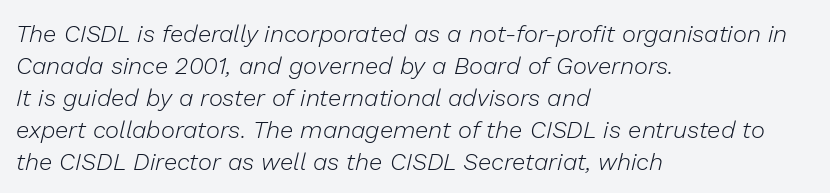
Quick note: interline space is typical. Rule under the text: the space is simply empty. These glyphs show unthickened strokes, regular width or finer. The paragraph has a hard left edge and a soft right edge.
